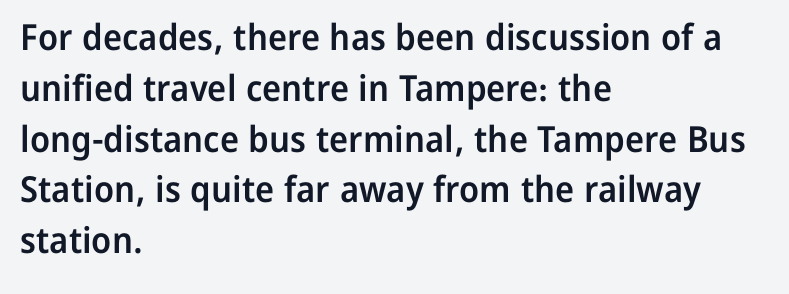
The image shows 36 px semibold sans-serif type, upright; set left-aligned, normal line spacing (1.41x), normal letter spacing, not underlined; low stroke contrast and a medium x-height.
